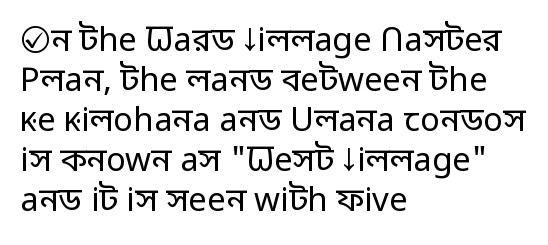
Q: Is the text bold? A: No.
Q: Is the text italic (slanted)? A: No, it is upright.
Q: Is the typeface a serif or a sans-serif typeface? A: Sans-serif.
Q: Is the text underlined? A: No.
Q: How is the paragraph aligned? A: Left-aligned.
Q: Is the spacing between letters normal or unusually wide? A: Normal.
Q: Width (condensed, normal, or wide)? A: Normal.
Q: Stroke contrast? A: Low.
Q: x-height? A: Medium.
Q: Monospaced? A: No.
